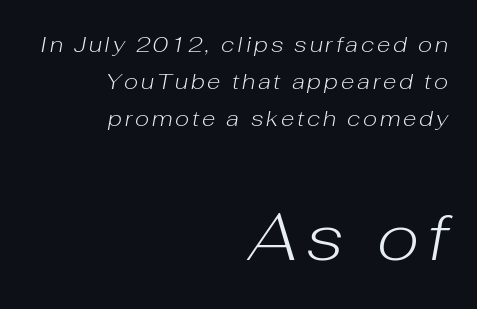
The second block has been scaled up relative to the first. The font sits on the lighter half of the weight spectrum, regular included. The space between consecutive lines is moderate. Italic? Definitely — the glyphs are oblique. Has an underline been added? It has not. Varying glyph widths throughout — classic text-font behaviour.
